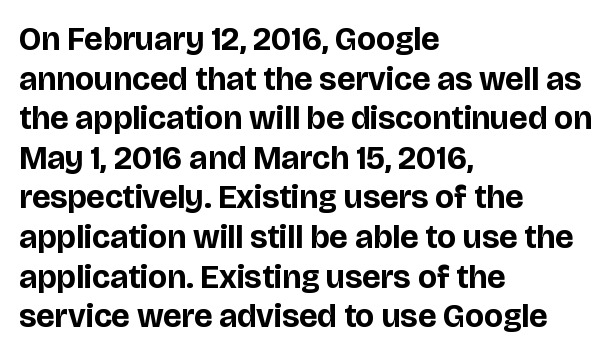
The image shows 33 px bold sans-serif type, upright; set left-aligned, line spacing 1.2x, normal letter spacing, not underlined; low stroke contrast and a large x-height.
